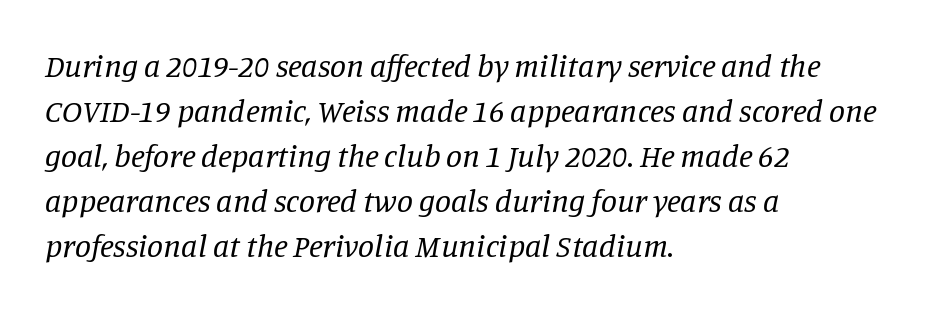
{"serif": "yes", "italic": "yes", "lean": "right", "slant_degrees": 11, "bold": "no", "weight": "regular", "width": "normal", "stroke_contrast": "low", "x_height": "large", "monospaced": "no", "underline": "no", "align": "left", "line_spacing": "normal", "line_spacing_ratio": 1.41, "letter_spacing": "normal", "letter_spacing_em": 0.0, "glyph_px": 32}
